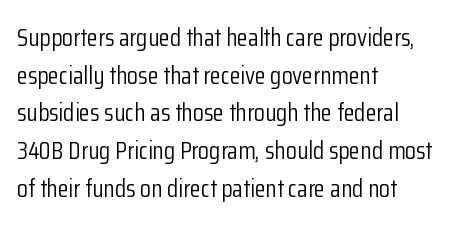
The face used here is rendered with its standard letterfit. Just letters on the line, the space beneath them empty. Caption: face not bold, strokes unweighted. Line spacing here is normal.
